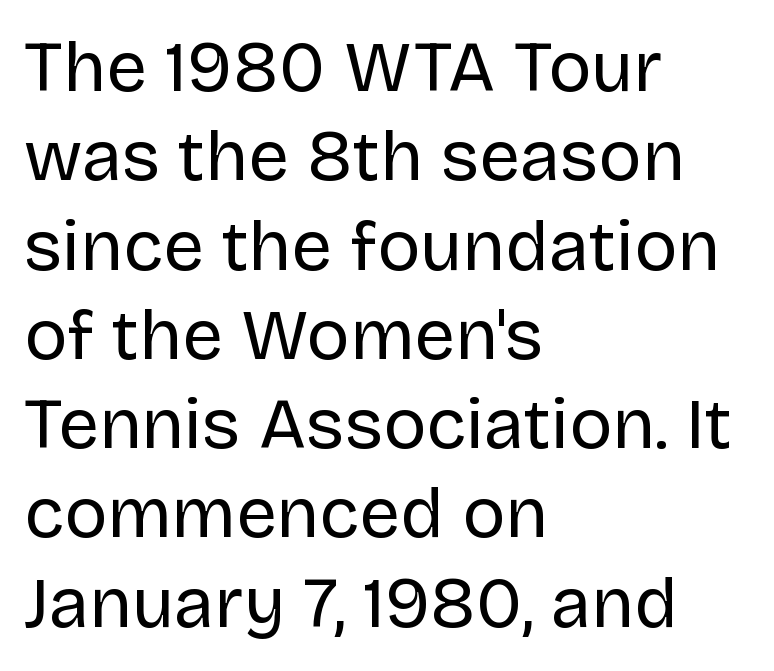
{"serif": "no", "italic": "no", "bold": "no", "weight": "regular", "width": "normal", "stroke_contrast": "low", "x_height": "large", "monospaced": "no", "underline": "no", "align": "left", "line_spacing_ratio": 1.24, "letter_spacing": "normal", "letter_spacing_em": 0.0, "glyph_px": 72}
